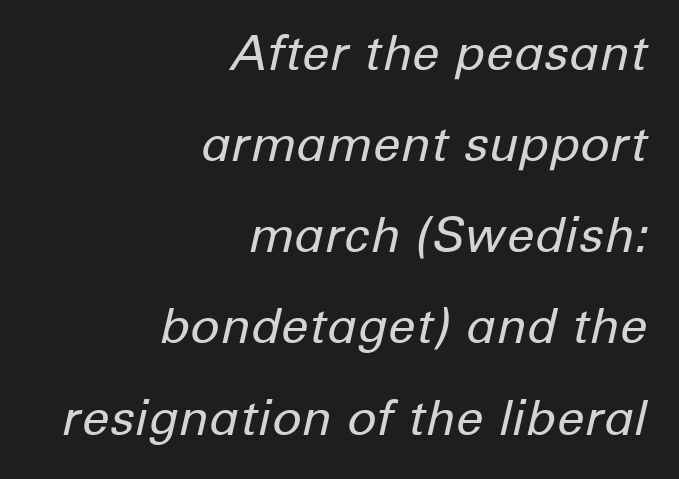
The typesetting does not lean heavy: it is not bold. The setting favours the right margin, as signatures and pull-quotes sometimes do. This sample uses an oblique cut, with every glyph tilted off the vertical. Here the designer chose a conventional face with non-uniform glyph widths. Underline: absent. In terms of letterspacing, this is plain default setting.
